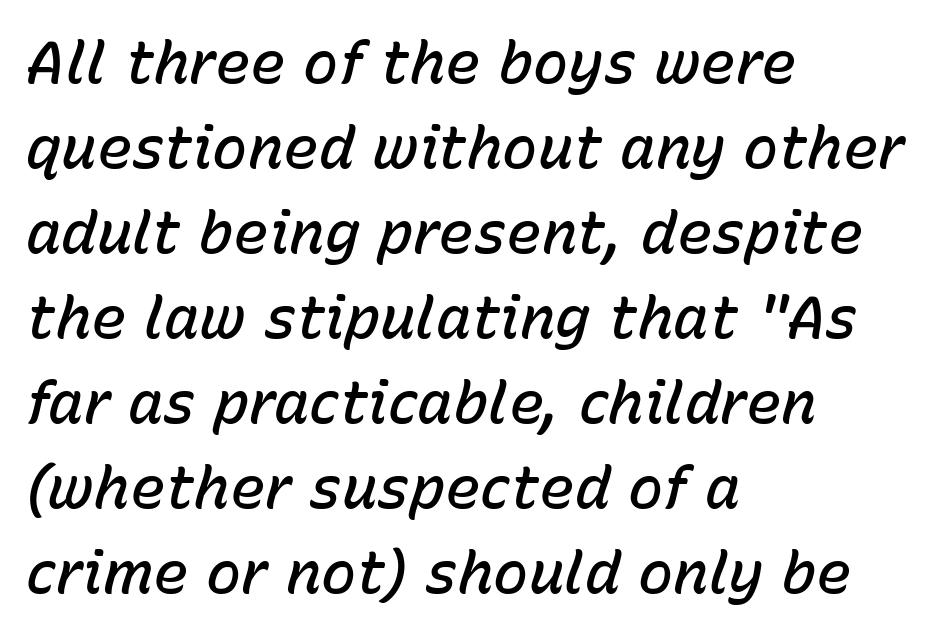
{"italic": "yes", "lean": "right", "slant_degrees": 15, "bold": "semi", "weight": "semibold", "width": "normal", "stroke_contrast": "low", "x_height": "medium", "monospaced": "no", "underline": "no", "align": "left", "line_spacing": "normal", "line_spacing_ratio": 1.44, "letter_spacing": "normal", "letter_spacing_em": 0.0, "glyph_px": 59}
